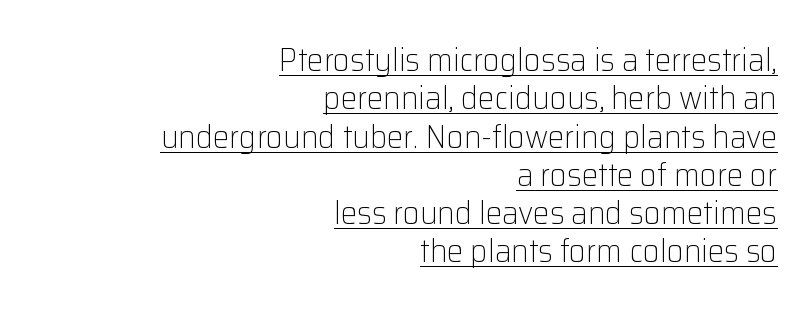
The image shows 33 px light sans-serif type, upright; set right-aligned, line spacing 1.16x, normal letter spacing, underlined; low stroke contrast and a medium x-height.
